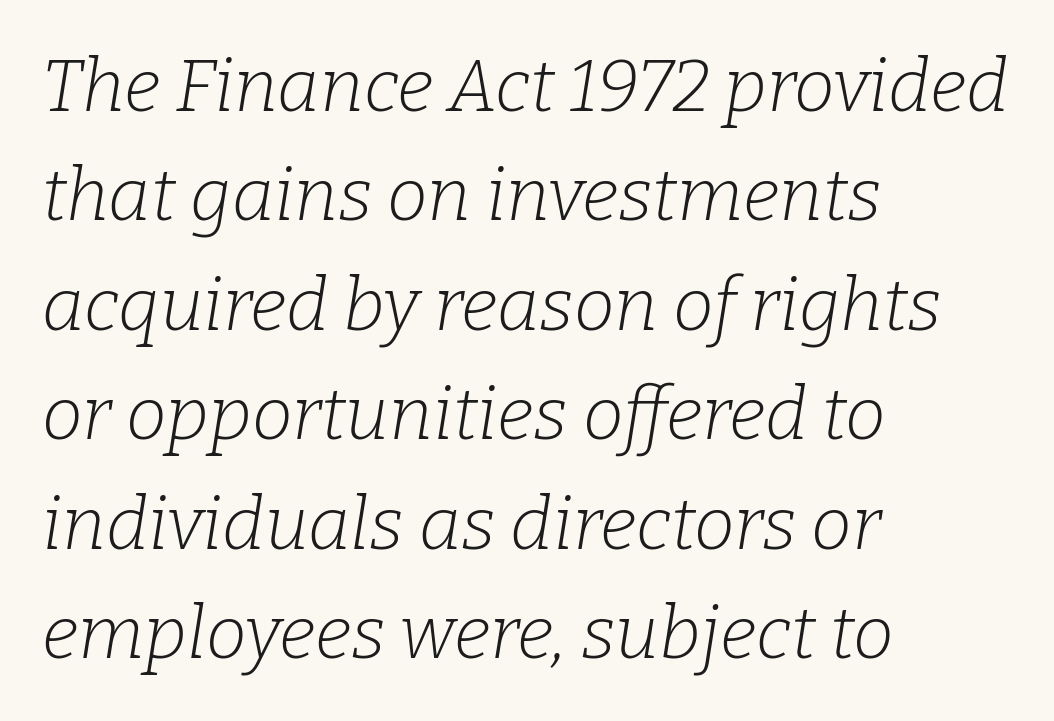
{"serif": "yes", "italic": "yes", "lean": "right", "slant_degrees": 9, "bold": "no", "weight": "light", "width": "normal", "stroke_contrast": "low", "x_height": "medium", "monospaced": "no", "underline": "no", "align": "left", "line_spacing": "normal", "line_spacing_ratio": 1.5, "letter_spacing": "normal", "letter_spacing_em": 0.0, "glyph_px": 73}
